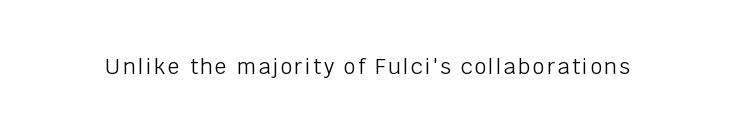
Nope, not italic — everything's standing straight. Weight: regular or lighter. This rendering features lettering with no underline.
